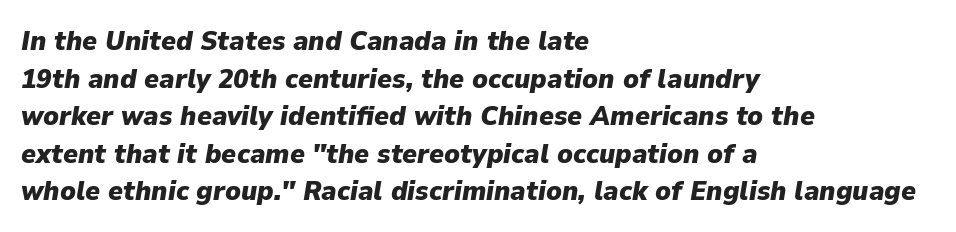
The image shows 28 px heavy type, italic (leaning right); set left-aligned, normal line spacing (1.34x), normal letter spacing, not underlined; low stroke contrast and a medium x-height.
